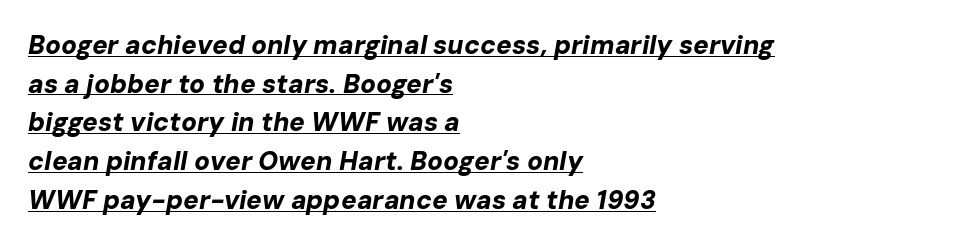
{"italic": "yes", "lean": "right", "slant_degrees": 10, "bold": "yes", "underline": "yes", "align": "left", "line_spacing": "normal", "line_spacing_ratio": 1.49, "letter_spacing": "normal", "letter_spacing_em": 0.0, "glyph_px": 26}
